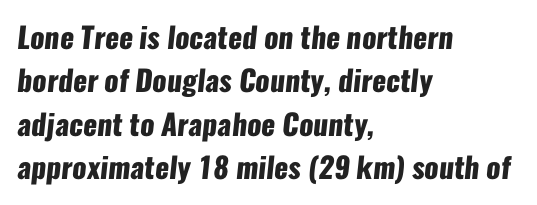
{"serif": "no", "bold": "yes", "weight": "heavy", "width": "condensed", "stroke_contrast": "low", "x_height": "medium", "monospaced": "no", "underline": "no", "align": "left", "line_spacing": "normal", "line_spacing_ratio": 1.5, "letter_spacing": "normal", "letter_spacing_em": 0.0, "glyph_px": 29}
